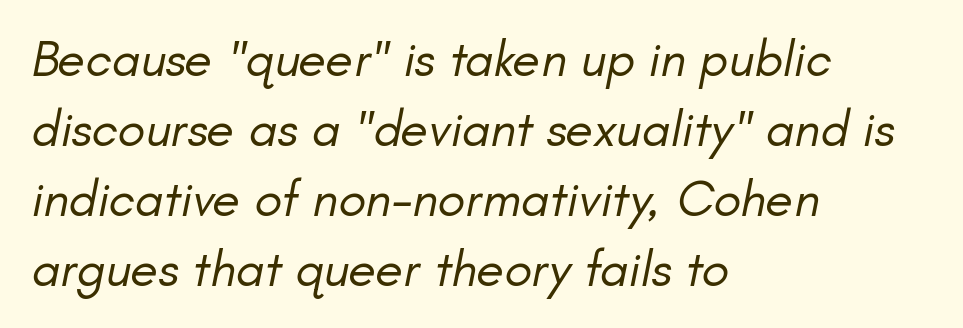
{"italic": "yes", "lean": "right", "slant_degrees": 11, "bold": "no", "weight": "regular", "width": "normal", "stroke_contrast": "low", "x_height": "small", "monospaced": "no", "underline": "no", "align": "left", "line_spacing": "normal", "line_spacing_ratio": 1.37, "letter_spacing": "normal", "letter_spacing_em": 0.0, "glyph_px": 51}
